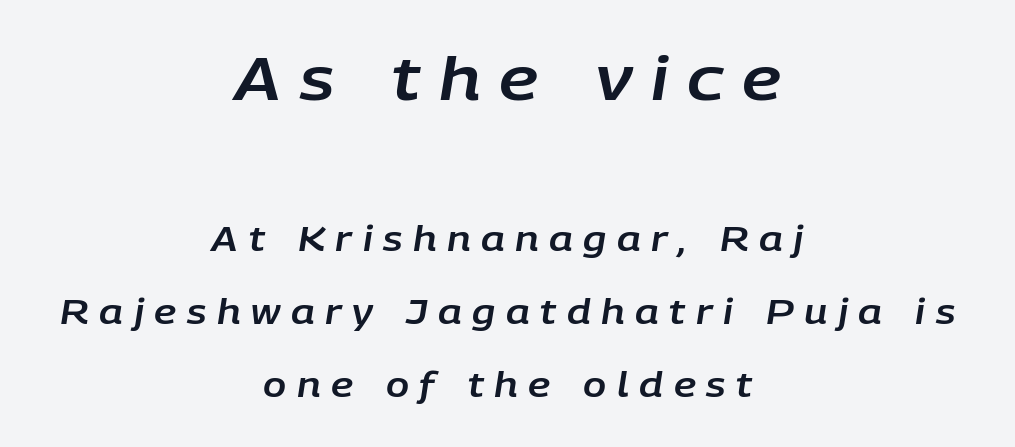
{"italic": "yes", "lean": "right", "slant_degrees": 9, "width": "normal", "stroke_contrast": "low", "x_height": "large", "monospaced": "no", "underline": "no", "align": "center", "line_spacing": "loose", "line_spacing_ratio": 2.15, "letter_spacing": "wide", "letter_spacing_em": 0.31, "larger_block": "first", "size_ratio": 1.76, "glyph_px": 60}
